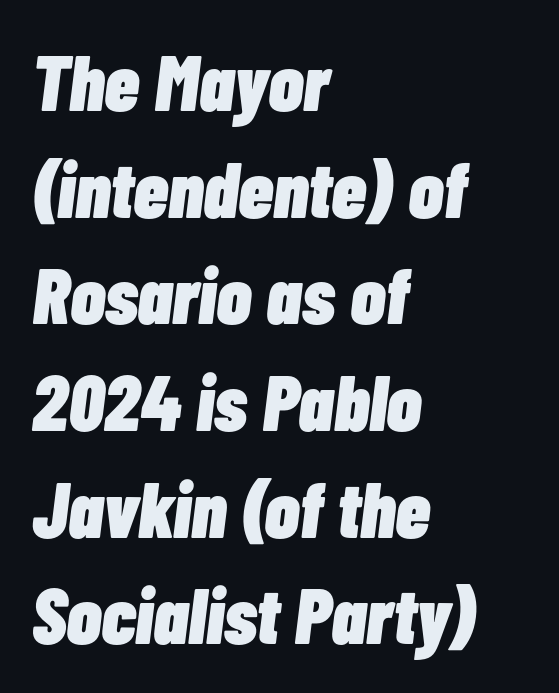
{"italic": "yes", "lean": "right", "slant_degrees": 7, "bold": "yes", "weight": "heavy", "width": "condensed", "stroke_contrast": "low", "x_height": "medium", "monospaced": "no", "underline": "no", "align": "left", "line_spacing": "normal", "line_spacing_ratio": 1.35, "letter_spacing": "normal", "letter_spacing_em": 0.0, "glyph_px": 79}
